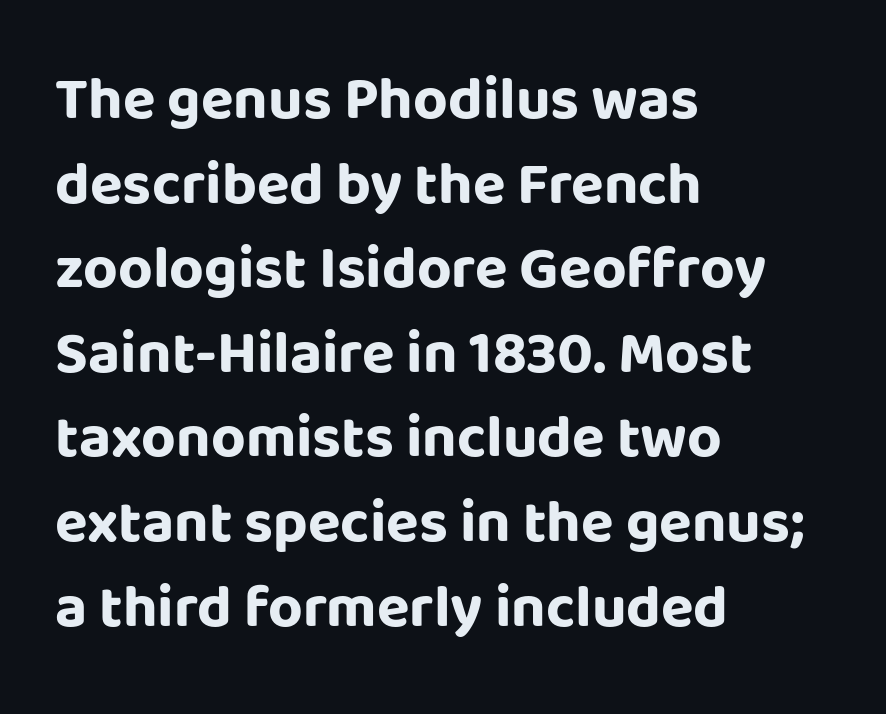
Q: Is the text bold? A: Yes.
Q: Is the text italic (slanted)? A: No, it is upright.
Q: Is the typeface a serif or a sans-serif typeface? A: Sans-serif.
Q: Is the text underlined? A: No.
Q: How is the paragraph aligned? A: Left-aligned.
Q: Is the spacing between letters normal or unusually wide? A: Normal.
Q: Is the spacing between lines tight, normal or loose? A: Normal.
Q: Width (condensed, normal, or wide)? A: Normal.
Q: Stroke contrast? A: Low.
Q: x-height? A: Large.
Q: Monospaced? A: No.
